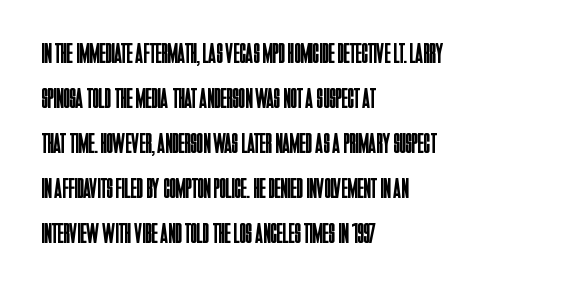
{"serif": "no", "italic": "no", "bold": "no", "weight": "regular", "width": "condensed", "stroke_contrast": "low", "x_height": "large", "monospaced": "no", "underline": "no", "align": "left", "line_spacing": "normal", "line_spacing_ratio": 1.55, "letter_spacing": "normal", "letter_spacing_em": 0.0, "glyph_px": 29}
